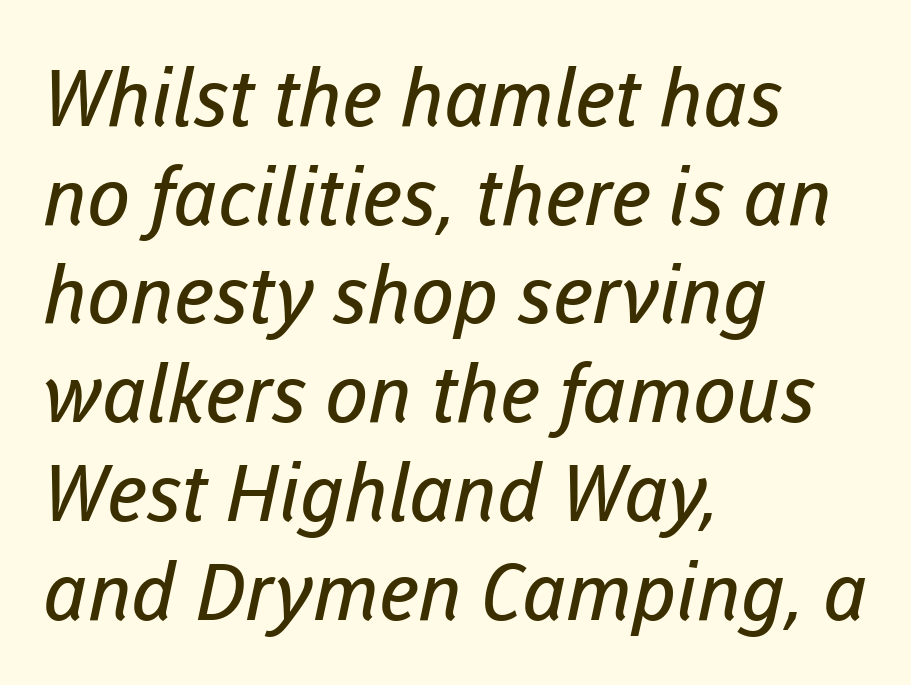
The image shows 79 px regular-weight sans-serif type; set left-aligned, normal line spacing (1.25x), normal letter spacing, not underlined; low stroke contrast and a medium x-height.
